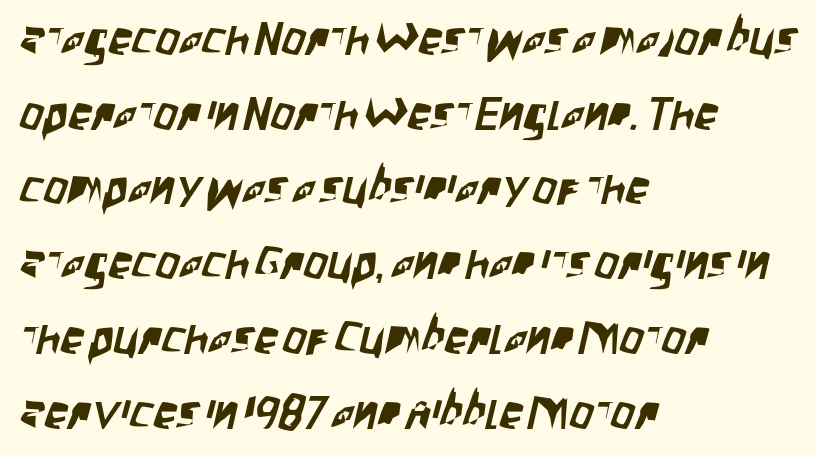
You could call the tracking neutral — neither tight nor loose. Unlike a traditional serif, this face leaves its strokes unadorned. The face used here is proportionally spaced, like ordinary book or web type. Visually the block forms a straight wall on the left and a jagged coastline on the right. Leading matches the norm, producing a regular column. Quick note: underline off.
